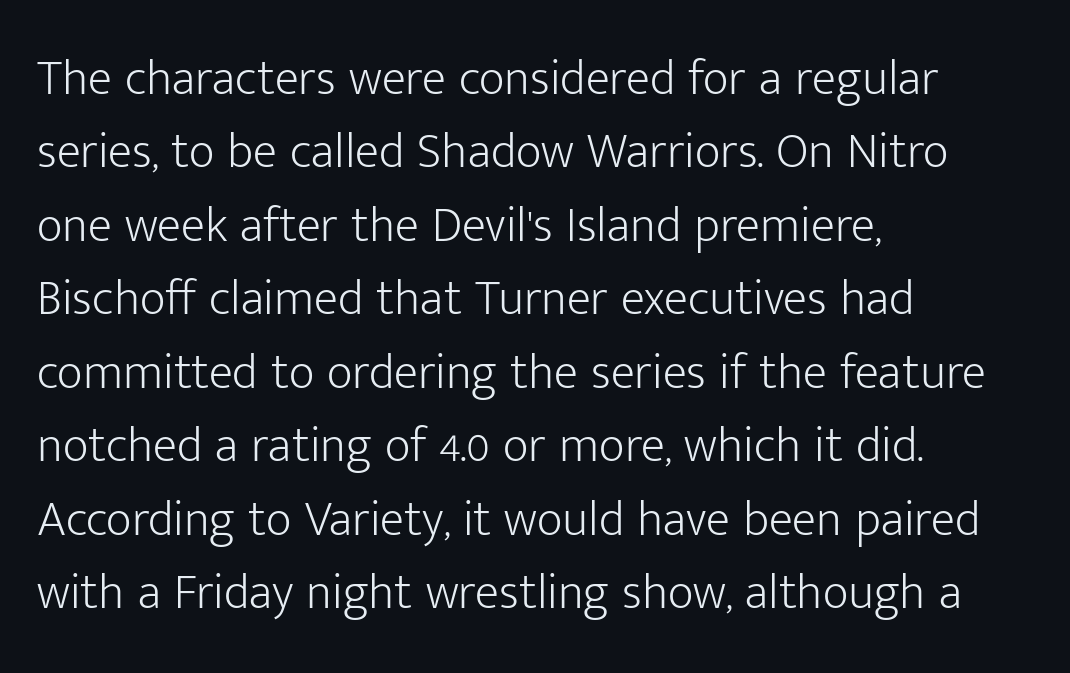
Q: Is the text bold? A: No.
Q: Is the text italic (slanted)? A: No, it is upright.
Q: Is the typeface a serif or a sans-serif typeface? A: Sans-serif.
Q: Is the text underlined? A: No.
Q: How is the paragraph aligned? A: Left-aligned.
Q: Is the spacing between letters normal or unusually wide? A: Normal.
Q: Is the spacing between lines tight, normal or loose? A: Normal.
Q: Width (condensed, normal, or wide)? A: Normal.
Q: Stroke contrast? A: Low.
Q: x-height? A: Medium.
Q: Monospaced? A: No.
